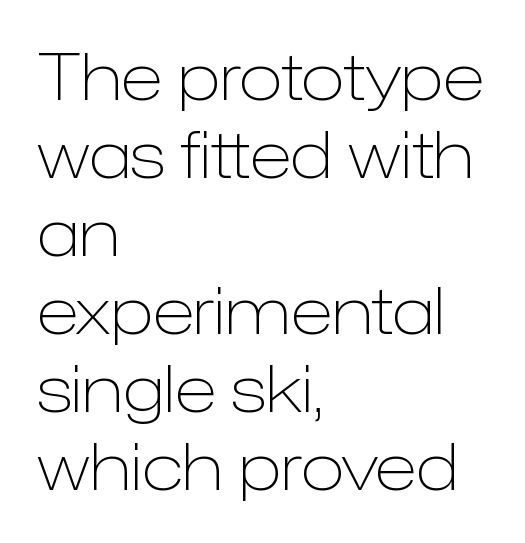
A light-to-regular cut is what we see here. Think of a printed novel: that variable character pitch is what you see here. Lines of text with bare space underneath. In CSS terms this would be text-align: left. Standard letterfit; no display-style spreading of the glyphs.
